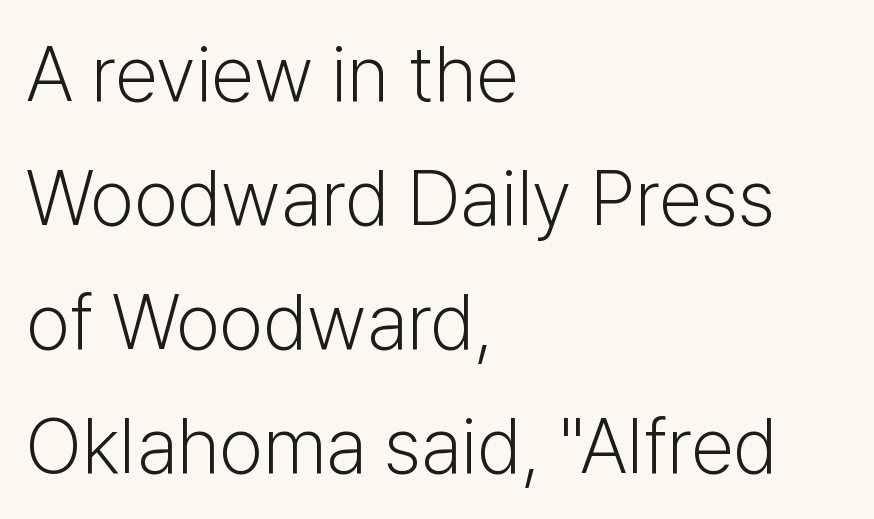
{"serif": "no", "italic": "no", "bold": "no", "weight": "light", "width": "normal", "stroke_contrast": "low", "x_height": "medium", "monospaced": "no", "underline": "no", "align": "left", "line_spacing": "normal", "line_spacing_ratio": 1.59, "letter_spacing": "normal", "letter_spacing_em": 0.0, "glyph_px": 78}
